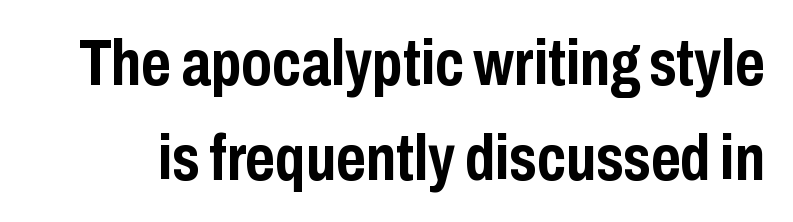
The designer went with a sans here, leaving each stem footless. Summary of vertical rhythm: regular, with standard interline spacing. Vertical strokes here are truly vertical. Inter-character spacing is left at the font's built-in metrics. Heft: maximum for text — a bold.
